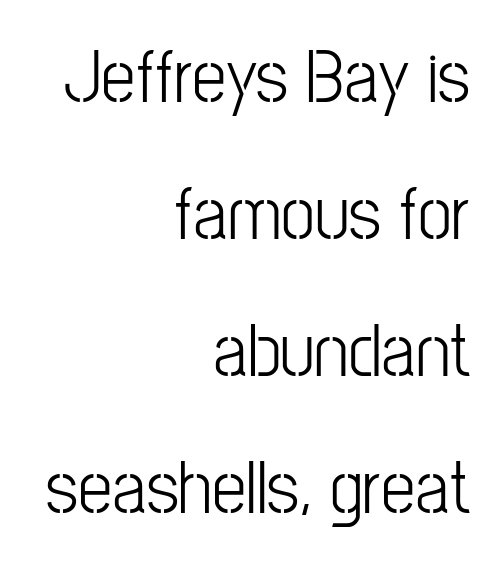
{"serif": "no", "italic": "no", "width": "condensed", "stroke_contrast": "low", "x_height": "medium", "monospaced": "no", "underline": "no", "align": "right", "line_spacing_ratio": 1.78, "letter_spacing": "normal", "letter_spacing_em": 0.0, "glyph_px": 77}
